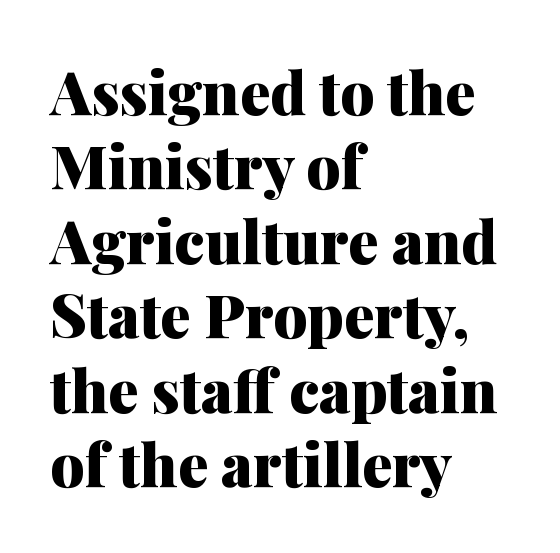
Q: Is the text bold? A: Yes.
Q: Is the text italic (slanted)? A: No, it is upright.
Q: Is the typeface a serif or a sans-serif typeface? A: Serif.
Q: Is the text underlined? A: No.
Q: How is the paragraph aligned? A: Left-aligned.
Q: Is the spacing between letters normal or unusually wide? A: Normal.
Q: Width (condensed, normal, or wide)? A: Normal.
Q: Stroke contrast? A: Medium.
Q: x-height? A: Medium.
Q: Monospaced? A: No.
